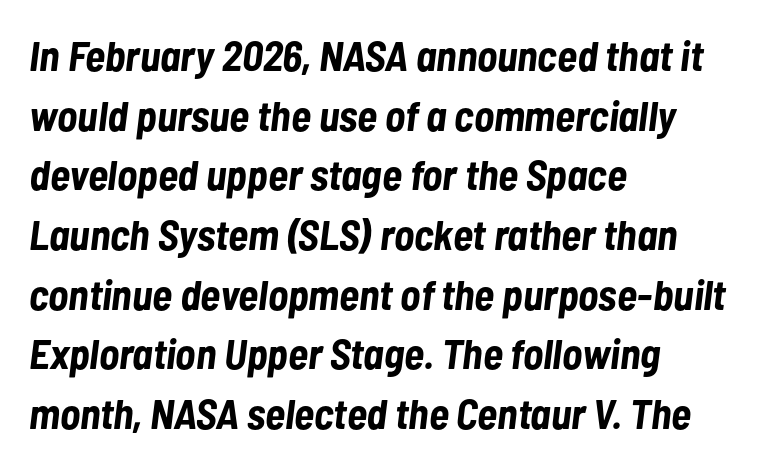
{"italic": "yes", "lean": "right", "slant_degrees": 7, "bold": "yes", "weight": "bold", "width": "condensed", "stroke_contrast": "low", "x_height": "medium", "monospaced": "no", "underline": "no", "align": "left", "line_spacing": "normal", "line_spacing_ratio": 1.42, "letter_spacing": "normal", "letter_spacing_em": 0.0, "glyph_px": 42}
